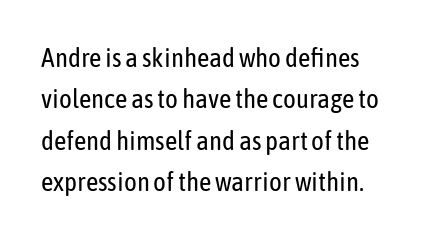
These lines sit exactly where default settings would place them. Rule under the text: the space is simply empty. A typesetter would call this zero additional tracking. Designer's note — italics off, roman on. The cut favours lightness, reaching ordinary text weight at its darkest.
